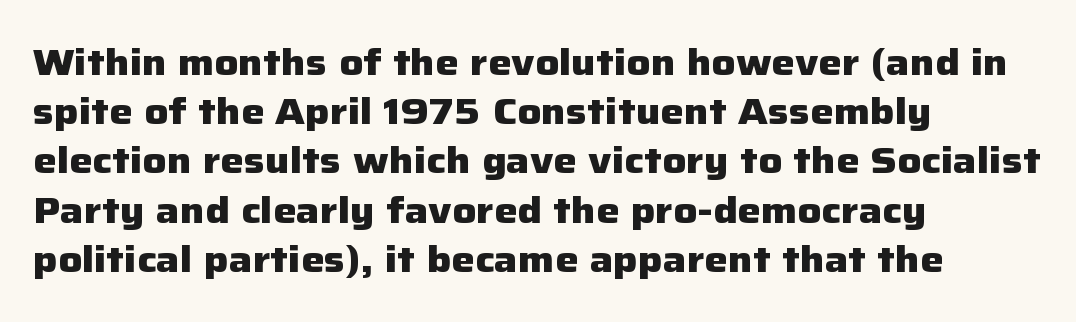
Q: Is the text bold? A: Yes.
Q: Is the text italic (slanted)? A: No, it is upright.
Q: Is the typeface a serif or a sans-serif typeface? A: Sans-serif.
Q: Is the text underlined? A: No.
Q: How is the paragraph aligned? A: Left-aligned.
Q: Is the spacing between letters normal or unusually wide? A: Normal.
Q: Is the spacing between lines tight, normal or loose? A: Normal.
Q: Width (condensed, normal, or wide)? A: Normal.
Q: Stroke contrast? A: Low.
Q: x-height? A: Medium.
Q: Monospaced? A: No.
